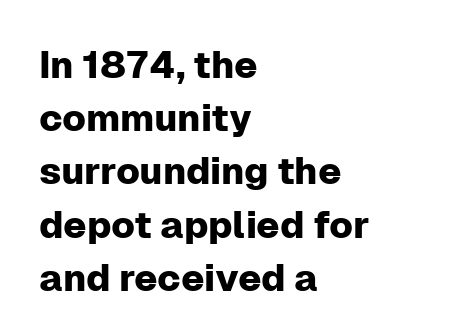
Left-aligned paragraph, ragged on the right. These lines were composed using upright roman letters. Successive baselines arrive at the customary interval. The baseline area is clear.
